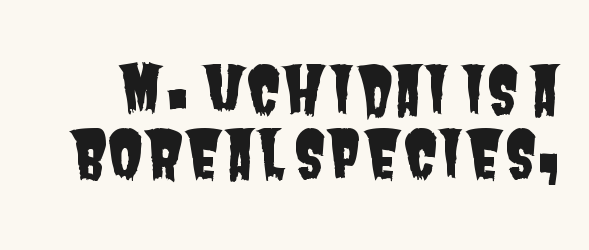
Letter spacing: default. The gap between lines stays unmarked. The rendering uses a small line-height, squeezing the rows. The rendering shows plain stroke endings on the letterforms — a sans-serif design.
